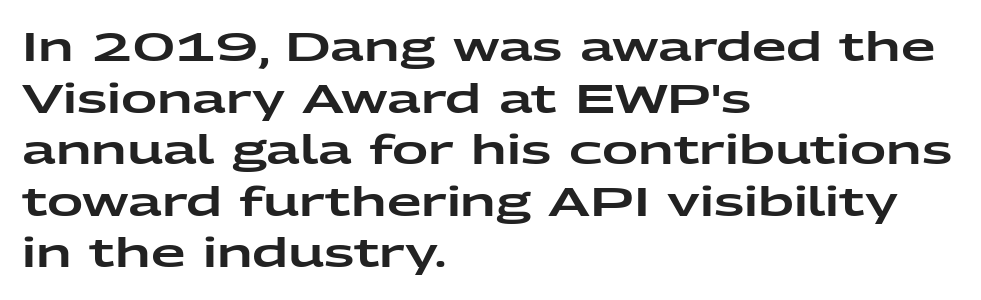
Spacing verdict: proportional, widths tailored to each character. Reading down the column, the eye jumps a familiar distance to each next line. Unmarked baselines from the first word to the last. Characters remain perfectly vertical along every line.
